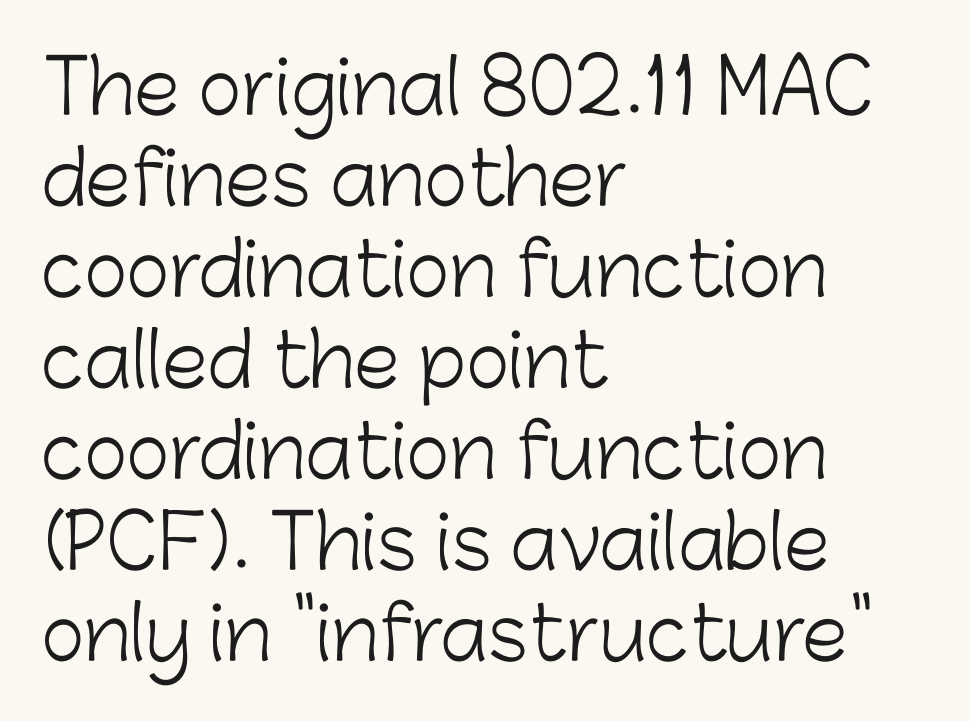
The image shows 74 px light sans-serif type, upright; set left-aligned, line spacing 1.23x, normal letter spacing, not underlined; low stroke contrast and a medium x-height.
